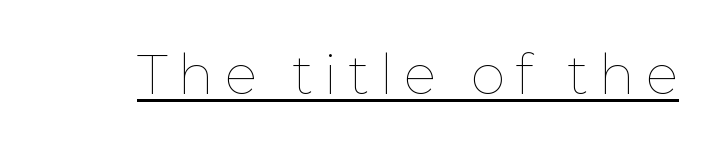
The image shows 55 px thin type, upright; set underlined; low stroke contrast and a medium x-height.
